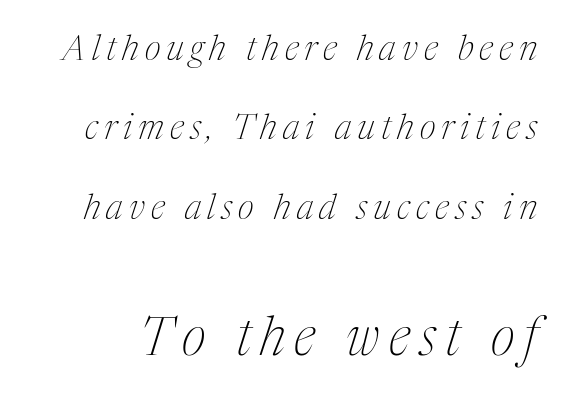
Stroke terminals: seriffed. Is this a fixed-width face? No — the glyphs have proportional, varying widths. Type without underlining. Regarding leading, the lines here are spaced well apart. Size contrast runs from small at the top to large at the bottom. The typeface has the unassuming heft of standard copy or less.
